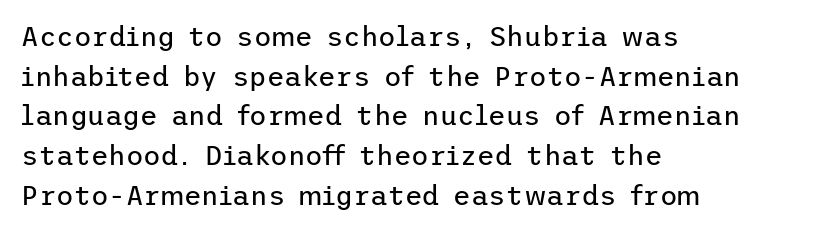
The image shows 27 px text type, upright; set left-aligned, normal line spacing (1.47x), normal letter spacing, not underlined.
